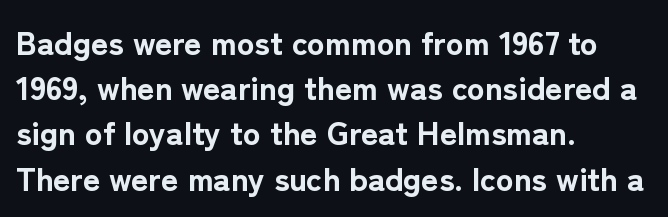
Q: Is the text bold? A: Yes.
Q: Is the text italic (slanted)? A: No, it is upright.
Q: Is the typeface a serif or a sans-serif typeface? A: Sans-serif.
Q: Is the text underlined? A: No.
Q: How is the paragraph aligned? A: Left-aligned.
Q: Is the spacing between letters normal or unusually wide? A: Normal.
Q: Is the spacing between lines tight, normal or loose? A: Normal.
Q: Width (condensed, normal, or wide)? A: Normal.
Q: Stroke contrast? A: Low.
Q: x-height? A: Medium.
Q: Monospaced? A: No.
